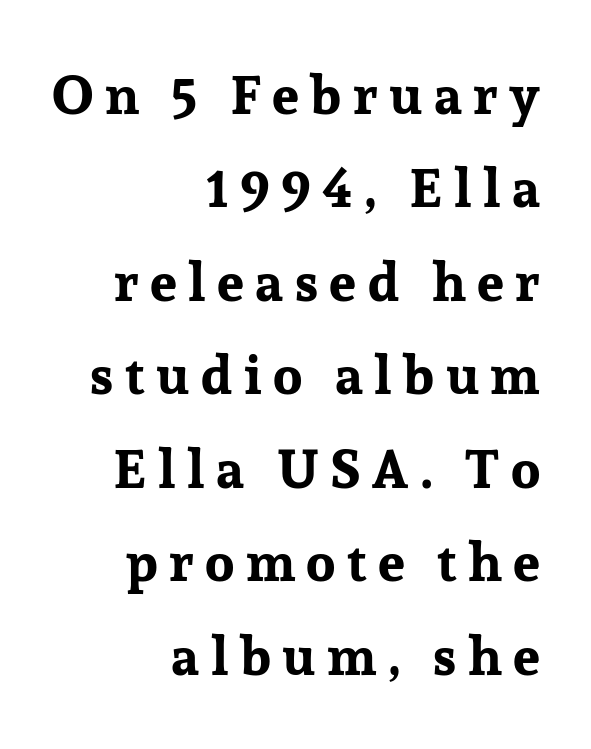
{"serif": "yes", "italic": "no", "bold": "yes", "weight": "bold", "width": "normal", "stroke_contrast": "low", "x_height": "medium", "monospaced": "no", "underline": "no", "align": "right", "line_spacing_ratio": 1.73, "letter_spacing": "wide", "letter_spacing_em": 0.21, "glyph_px": 54}
